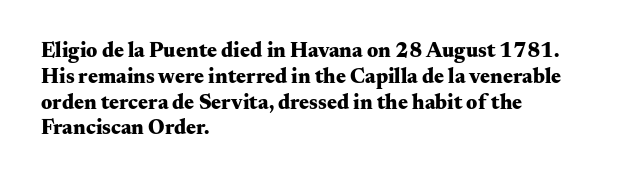
The letters stand upright; this is a roman face. Every row of glyphs begins at an identical x-position on the left. Between one letter and the next there's only the usual sliver of space. Caption: bold face, heavy strokes.
